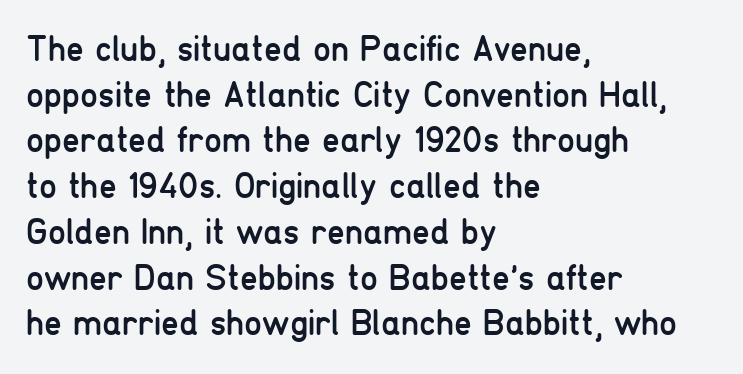
{"serif": "no", "italic": "no", "bold": "no", "weight": "regular", "width": "condensed", "stroke_contrast": "low", "x_height": "medium", "monospaced": "no", "underline": "no", "align": "left", "line_spacing": "normal", "line_spacing_ratio": 1.27, "letter_spacing": "normal", "letter_spacing_em": 0.0, "glyph_px": 36}
